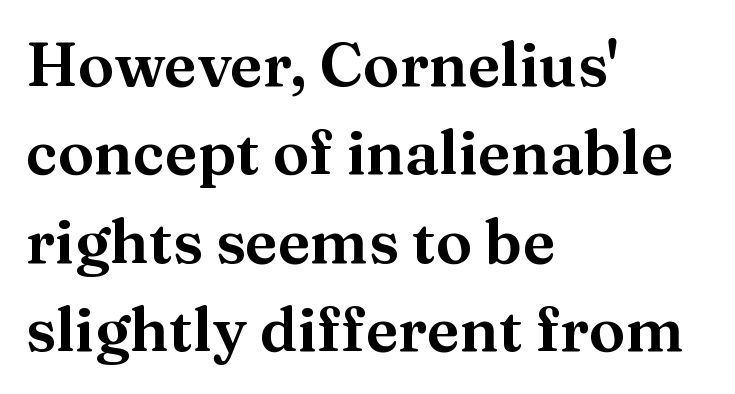
Q: Is the text italic (slanted)? A: No, it is upright.
Q: Is the typeface a serif or a sans-serif typeface? A: Serif.
Q: Is the text underlined? A: No.
Q: How is the paragraph aligned? A: Left-aligned.
Q: Is the spacing between letters normal or unusually wide? A: Normal.
Q: Is the spacing between lines tight, normal or loose? A: Normal.
Q: Width (condensed, normal, or wide)? A: Normal.
Q: Stroke contrast? A: Medium.
Q: x-height? A: Medium.
Q: Monospaced? A: No.
